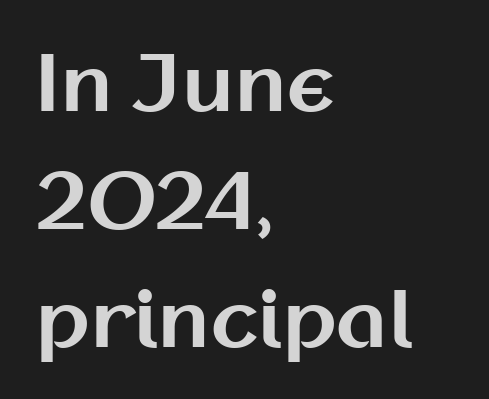
The rendering uses natural spacing where letterforms have individual widths. The passage shown is not underscored anywhere. Are there feet on the stems? There aren't — it's a sans. What stands out about the letter spacing? Nothing — it is the standard amount. Bold? Absolutely — the strokes are thick and heavy.
